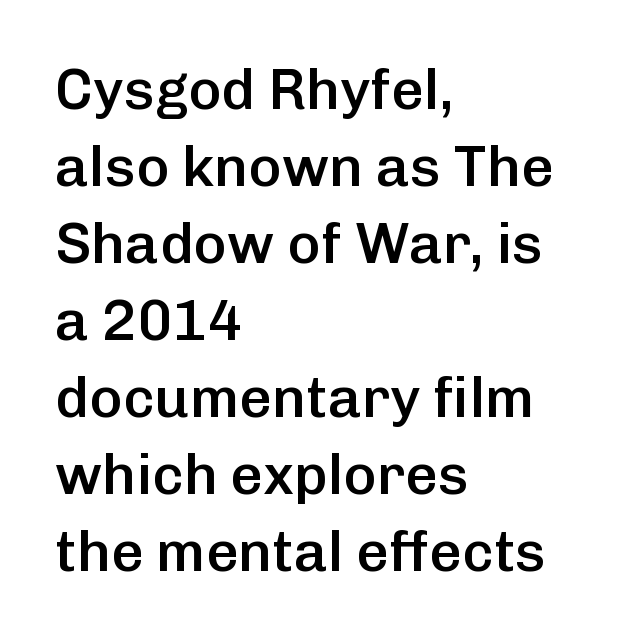
Q: Is the text bold? A: Semi-bold.
Q: Is the text italic (slanted)? A: No, it is upright.
Q: Is the typeface a serif or a sans-serif typeface? A: Sans-serif.
Q: Is the text underlined? A: No.
Q: How is the paragraph aligned? A: Left-aligned.
Q: Is the spacing between letters normal or unusually wide? A: Normal.
Q: Is the spacing between lines tight, normal or loose? A: Normal.
Q: Width (condensed, normal, or wide)? A: Normal.
Q: Stroke contrast? A: Low.
Q: x-height? A: Medium.
Q: Monospaced? A: No.
